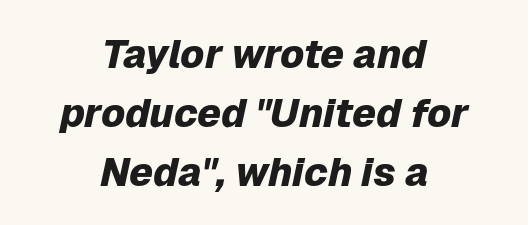
Spacing verdict: proportional, widths tailored to each character. A typesetter would call this leading conventional body-copy spacing. Rule under the text: the space is simply empty. If you folded the block vertically in half, each line would mirror itself in length.
